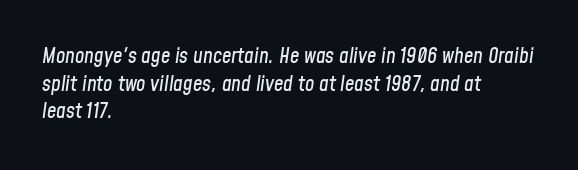
Q: Is the text italic (slanted)? A: Yes, it leans right by about 8 degrees.
Q: Is the text underlined? A: No.
Q: How is the paragraph aligned? A: Left-aligned.
Q: Is the spacing between letters normal or unusually wide? A: Normal.
Q: Is the spacing between lines tight, normal or loose? A: Normal.
